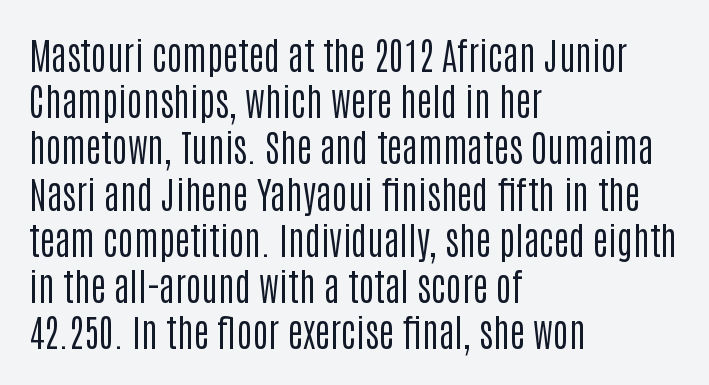
The image shows 37 px regular-weight, condensed sans-serif type, upright; set left-aligned, normal line spacing (1.25x), normal letter spacing, not underlined; low stroke contrast and a large x-height.
